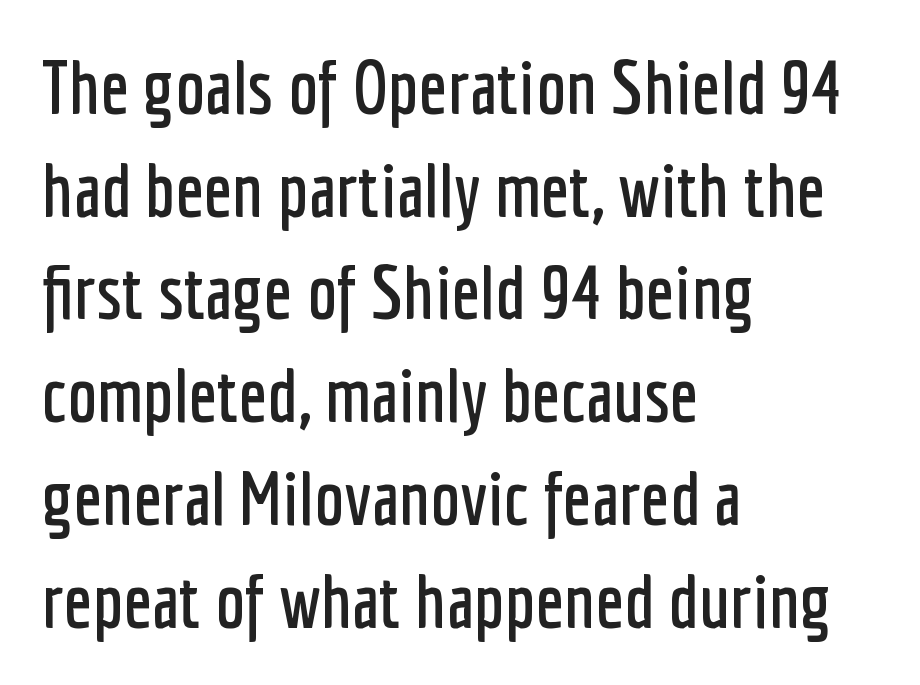
Q: Is the text italic (slanted)? A: No, it is upright.
Q: Is the typeface a serif or a sans-serif typeface? A: Sans-serif.
Q: Is the text underlined? A: No.
Q: How is the paragraph aligned? A: Left-aligned.
Q: Is the spacing between letters normal or unusually wide? A: Normal.
Q: Is the spacing between lines tight, normal or loose? A: Normal.
Q: Width (condensed, normal, or wide)? A: Condensed.
Q: Stroke contrast? A: Low.
Q: x-height? A: Medium.
Q: Monospaced? A: No.
